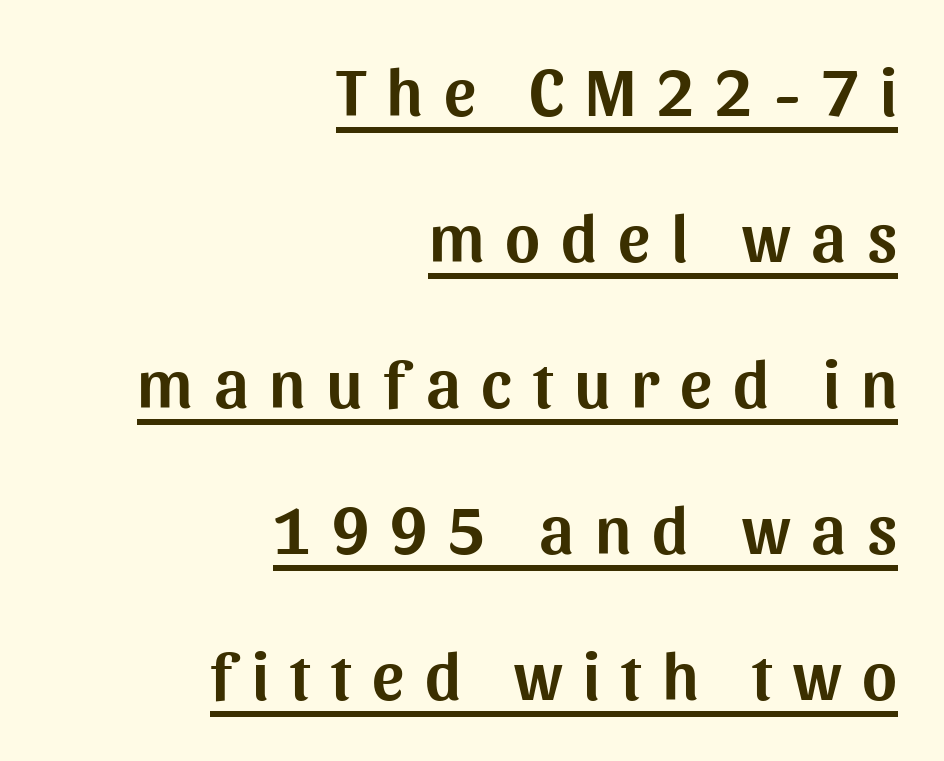
Q: Is the text italic (slanted)? A: No, it is upright.
Q: Is the typeface a serif or a sans-serif typeface? A: Sans-serif.
Q: Is the text underlined? A: Yes.
Q: How is the paragraph aligned? A: Right-aligned.
Q: Is the spacing between letters normal or unusually wide? A: Unusually wide.
Q: Is the spacing between lines tight, normal or loose? A: Loose.
Q: Width (condensed, normal, or wide)? A: Normal.
Q: Stroke contrast? A: Medium.
Q: x-height? A: Medium.
Q: Monospaced? A: No.
